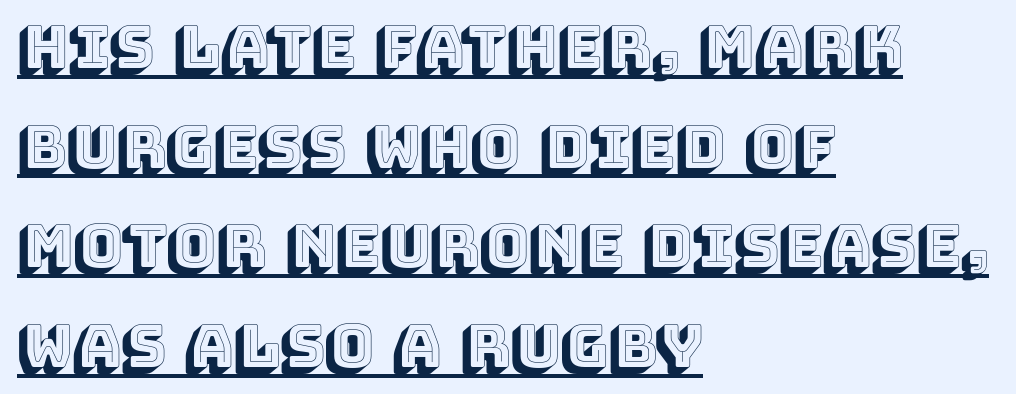
{"italic": "no", "width": "normal", "x_height": "large", "monospaced": "no", "underline": "yes", "align": "left", "line_spacing": "normal", "line_spacing_ratio": 1.69, "letter_spacing": "normal", "letter_spacing_em": 0.0, "glyph_px": 59}
